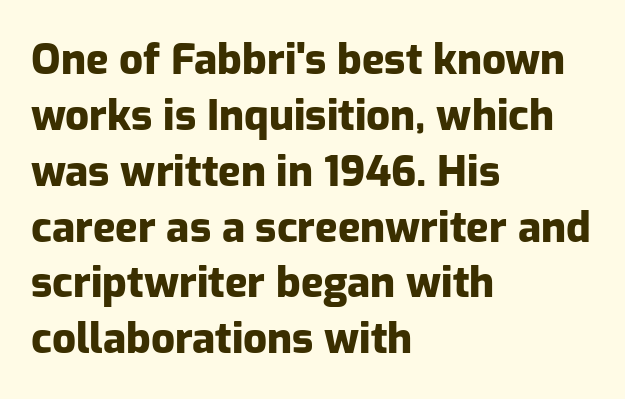
The image shows 42 px heavy sans-serif type, upright; set left-aligned, normal line spacing (1.33x), normal letter spacing, not underlined; low stroke contrast and a medium x-height.
